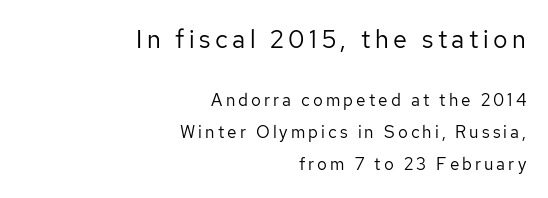
Q: Is the text bold? A: No.
Q: Is the text italic (slanted)? A: No, it is upright.
Q: Is the text underlined? A: No.
Q: How is the paragraph aligned? A: Right-aligned.
Q: Which block of text is set in a larger size, the first (top) or the second (bottom)? A: The first (top) one.
